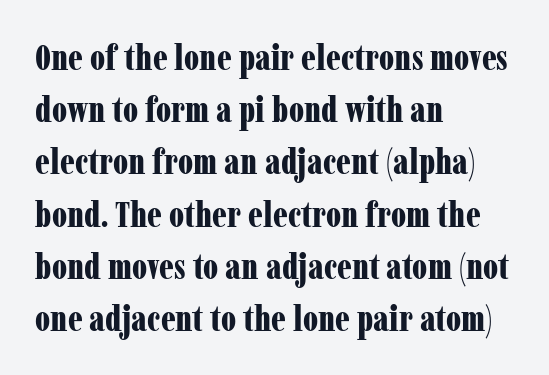
Q: Is the text bold? A: Yes.
Q: Is the text italic (slanted)? A: No, it is upright.
Q: Is the typeface a serif or a sans-serif typeface? A: Serif.
Q: Is the text underlined? A: No.
Q: How is the paragraph aligned? A: Left-aligned.
Q: Is the spacing between letters normal or unusually wide? A: Normal.
Q: Is the spacing between lines tight, normal or loose? A: Normal.
Q: Width (condensed, normal, or wide)? A: Condensed.
Q: Stroke contrast? A: Low.
Q: x-height? A: Medium.
Q: Monospaced? A: No.
